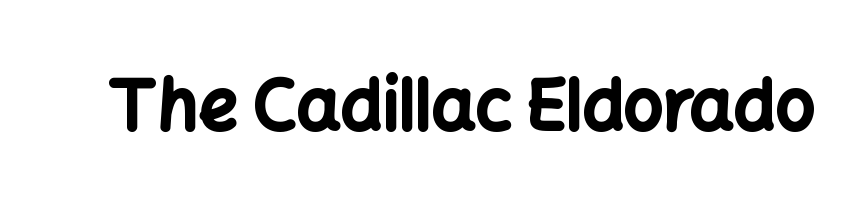
The type sits square on the baseline with zero lean. The sample has been set heavy, in full bold. These lines are rendered in a variable-pitch font. Font category for this specimen: sans-serif. Clear beneath every line of the passage. The letterforms sit shoulder to shoulder at normal distance.
